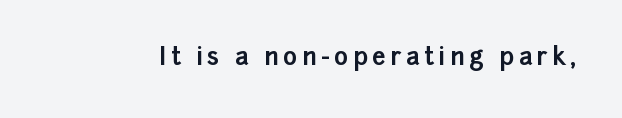
I'd describe the lettering as bold — thick and assertive. Quick note: underline off. It's the straight-up-and-down kind of type.
